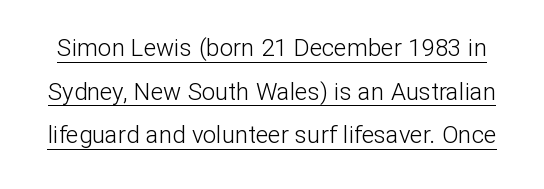
The gaps between neighbouring characters are ordinary and unremarkable. No chunkiness to these letters — they're not bold. Style check: upright. This rendering features underlined lettering.
